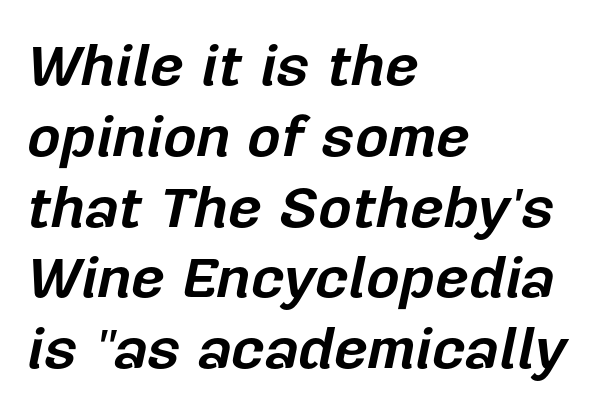
The passage shown has conventional tracking throughout. The letters are slanted; this is an italic face. These lines stack with their left ends in a neat column. Bare-footed words on every line. These lines carry a lot of weight — the face is fully bold. Do the characters align in a grid? No, the font is proportional.
